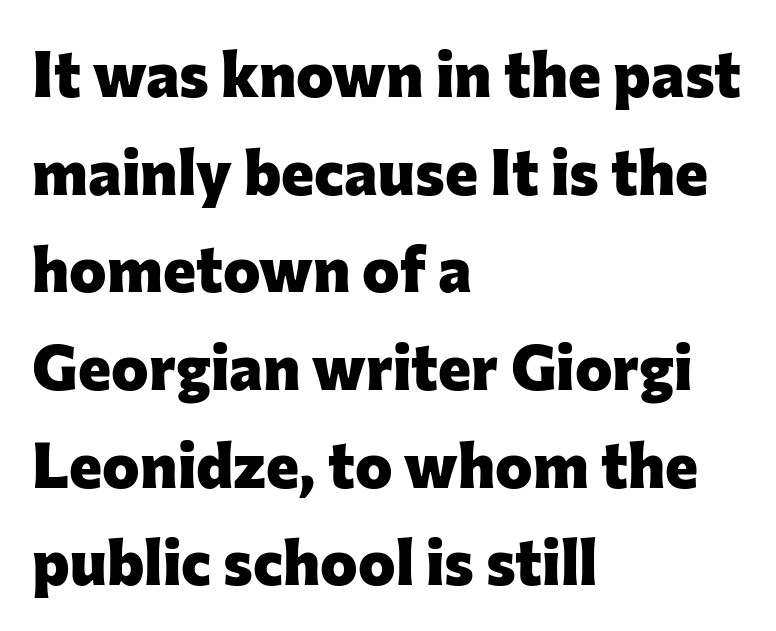
Q: Is the text bold? A: Yes.
Q: Is the text italic (slanted)? A: No, it is upright.
Q: Is the typeface a serif or a sans-serif typeface? A: Sans-serif.
Q: Is the text underlined? A: No.
Q: How is the paragraph aligned? A: Left-aligned.
Q: Is the spacing between letters normal or unusually wide? A: Normal.
Q: Is the spacing between lines tight, normal or loose? A: Normal.
Q: Width (condensed, normal, or wide)? A: Normal.
Q: Stroke contrast? A: Low.
Q: x-height? A: Medium.
Q: Monospaced? A: No.
